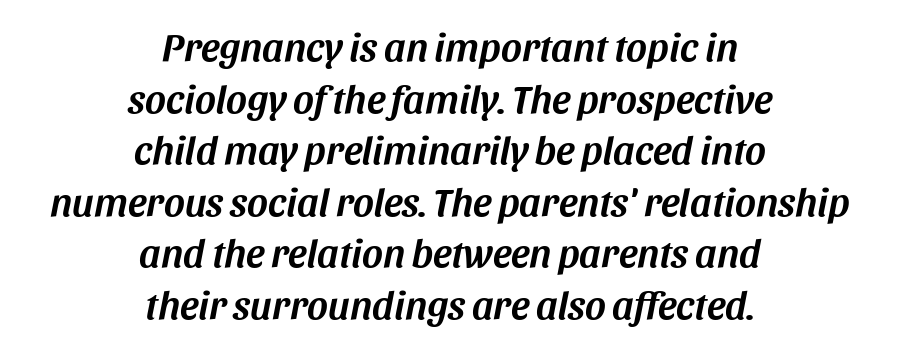
A typesetter would call this zero additional tracking. The line-height multiplier appears to be the usual default. Think of a printed novel: that variable character pitch is what you see here. The rendering applies a slant to the glyphs. Words float on clear page, feet unadorned. The whitespace from short lines is split evenly between both sides.
